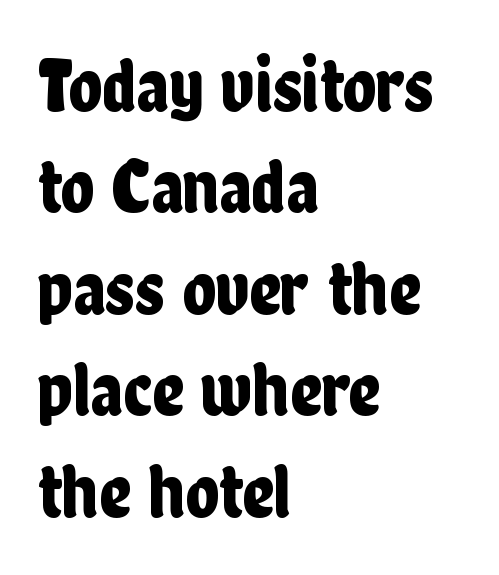
Q: Is the text italic (slanted)? A: No, it is upright.
Q: Is the typeface a serif or a sans-serif typeface? A: Sans-serif.
Q: Is the text underlined? A: No.
Q: How is the paragraph aligned? A: Left-aligned.
Q: Is the spacing between letters normal or unusually wide? A: Normal.
Q: Is the spacing between lines tight, normal or loose? A: Normal.
Q: Width (condensed, normal, or wide)? A: Condensed.
Q: Stroke contrast? A: Low.
Q: x-height? A: Medium.
Q: Monospaced? A: No.
